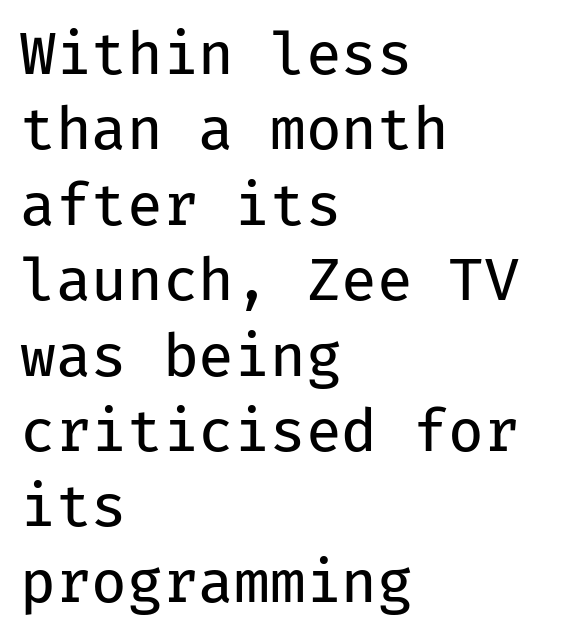
Q: Is the text bold? A: No.
Q: Is the text italic (slanted)? A: No, it is upright.
Q: Is the typeface a serif or a sans-serif typeface? A: Sans-serif.
Q: Is the text underlined? A: No.
Q: How is the paragraph aligned? A: Left-aligned.
Q: Is the spacing between letters normal or unusually wide? A: Normal.
Q: Is the spacing between lines tight, normal or loose? A: Normal.
Q: Width (condensed, normal, or wide)? A: Normal.
Q: Stroke contrast? A: Low.
Q: x-height? A: Medium.
Q: Monospaced? A: Yes.
